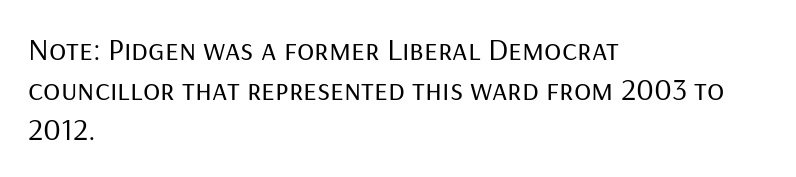
The image shows 32 px regular-weight sans-serif type, upright; set left-aligned, normal line spacing (1.25x), normal letter spacing, not underlined; low stroke contrast and a medium x-height.
